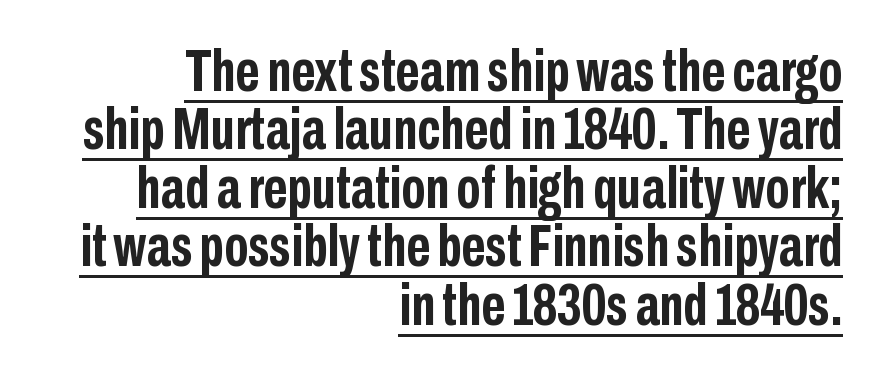
Q: Is the text bold? A: Yes.
Q: Is the text italic (slanted)? A: No, it is upright.
Q: Is the typeface a serif or a sans-serif typeface? A: Sans-serif.
Q: Is the text underlined? A: Yes.
Q: How is the paragraph aligned? A: Right-aligned.
Q: Is the spacing between letters normal or unusually wide? A: Normal.
Q: Is the spacing between lines tight, normal or loose? A: Tight.
Q: Width (condensed, normal, or wide)? A: Condensed.
Q: Stroke contrast? A: Low.
Q: x-height? A: Medium.
Q: Monospaced? A: No.
